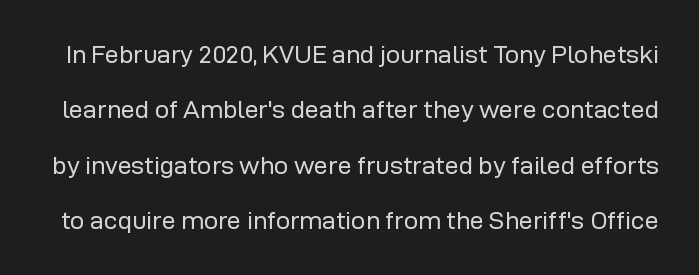
Q: Is the text bold? A: No.
Q: Is the text italic (slanted)? A: No, it is upright.
Q: Is the text underlined? A: No.
Q: Is the spacing between letters normal or unusually wide? A: Normal.
Q: Is the spacing between lines tight, normal or loose? A: Loose.
